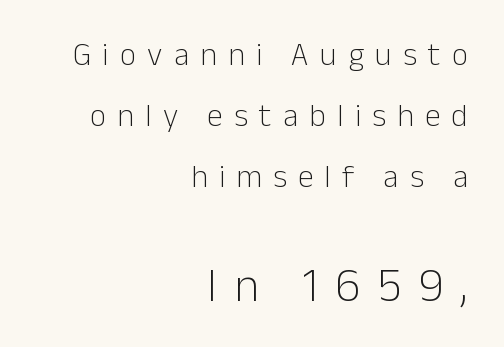
Look at the glyph heights: the lower group is clearly the bigger setting. Every row of glyphs terminates at an identical x-position on the right. Varying glyph widths throughout — classic text-font behaviour. The words here are not underlined. A roman cut, with each character standing at attention.
